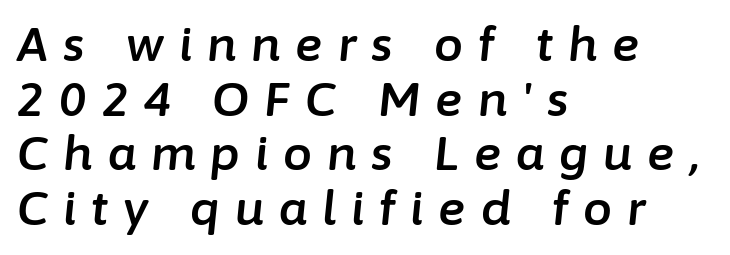
Q: Is the text italic (slanted)? A: Yes, it leans right by about 6 degrees.
Q: Is the text underlined? A: No.
Q: How is the paragraph aligned? A: Left-aligned.
Q: Is the spacing between letters normal or unusually wide? A: Unusually wide.
Q: Width (condensed, normal, or wide)? A: Normal.
Q: Stroke contrast? A: Low.
Q: x-height? A: Medium.
Q: Monospaced? A: No.
